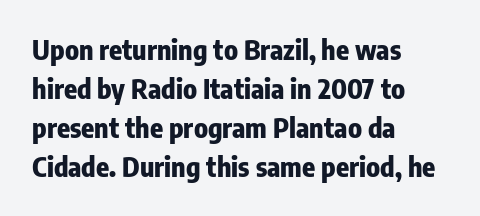
{"italic": "no", "bold": "yes", "underline": "no", "align": "left", "line_spacing": "normal", "line_spacing_ratio": 1.45, "letter_spacing": "normal", "letter_spacing_em": 0.0, "glyph_px": 27}
